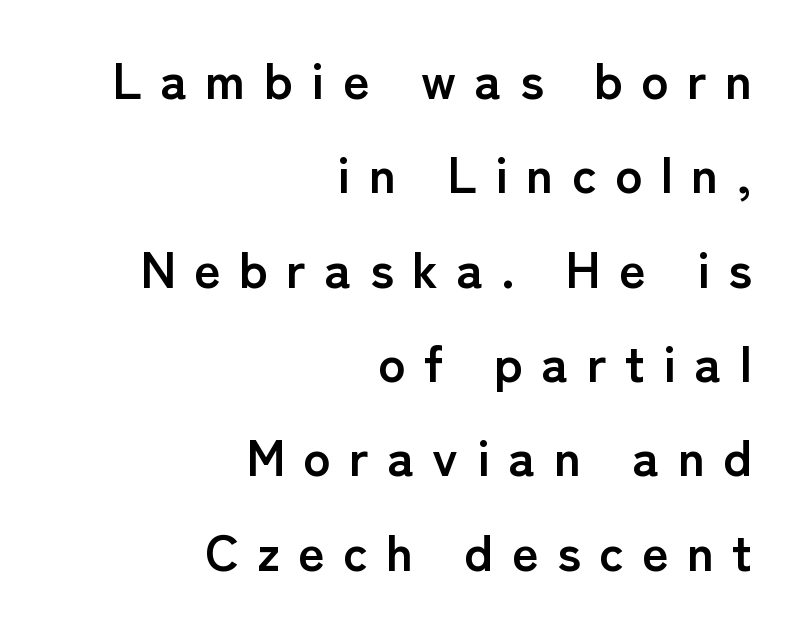
{"serif": "no", "italic": "no", "bold": "yes", "weight": "semibold", "width": "normal", "stroke_contrast": "low", "x_height": "medium", "monospaced": "no", "underline": "no", "align": "right", "line_spacing_ratio": 1.85, "letter_spacing": "wide", "letter_spacing_em": 0.36, "glyph_px": 51}
